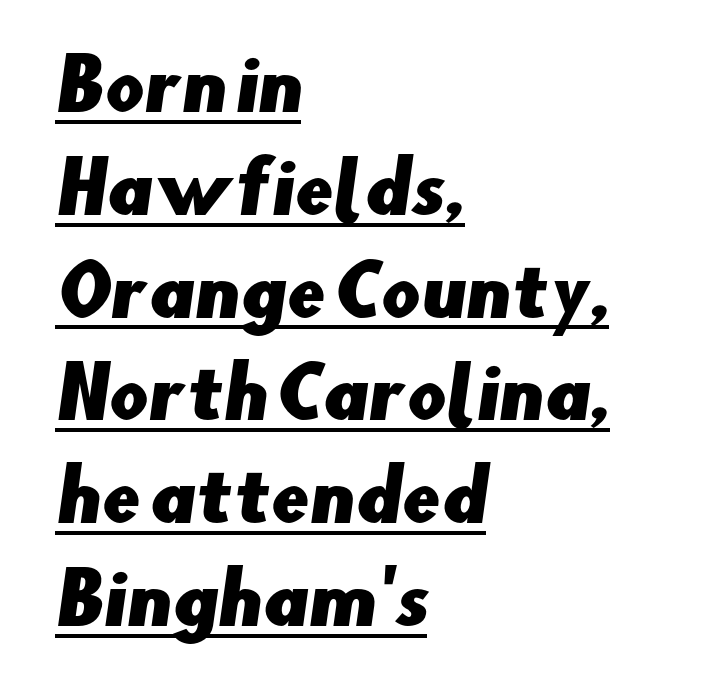
This sample uses a sans-serif face. Think of a printed novel: that variable character pitch is what you see here. The rendering keeps characters at their native spacing. Baseline-to-baseline distance is the conventional proportion of letter height. Which margin do the lines hug? The left one — the right edge is uneven.
